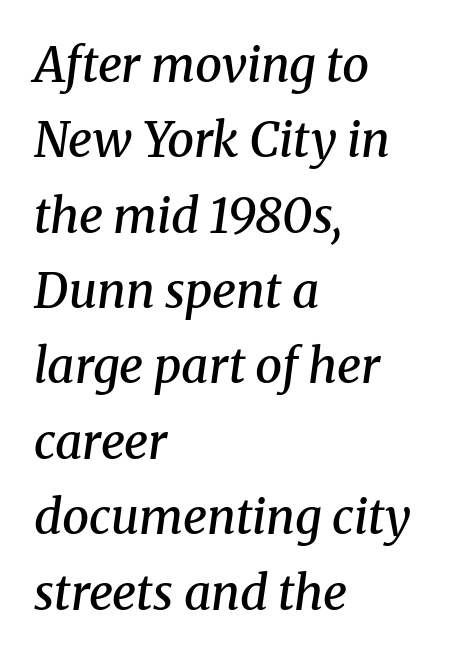
Little horizontal feet cap the strokes, marking this as serif type. How heavy is the stroke? Medium-heavy — a semibold, shy of bold. This rendering features lettering with no underline. This sample has the flowing, uneven cadence of proportional lettering.
